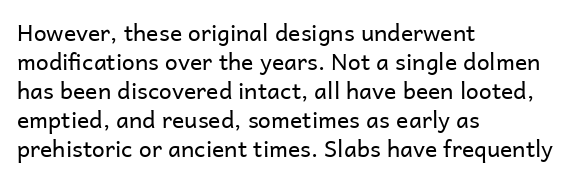
A typesetter would call this zero additional tracking. If you drew a line through each stem, it would be perfectly vertical. This block has exactly the height ordinary leading produces. Teacher's note: observe the even left margin — that is flush-left alignment. The area under the type is left untouched. This is not heavy type; no bold has been used.
